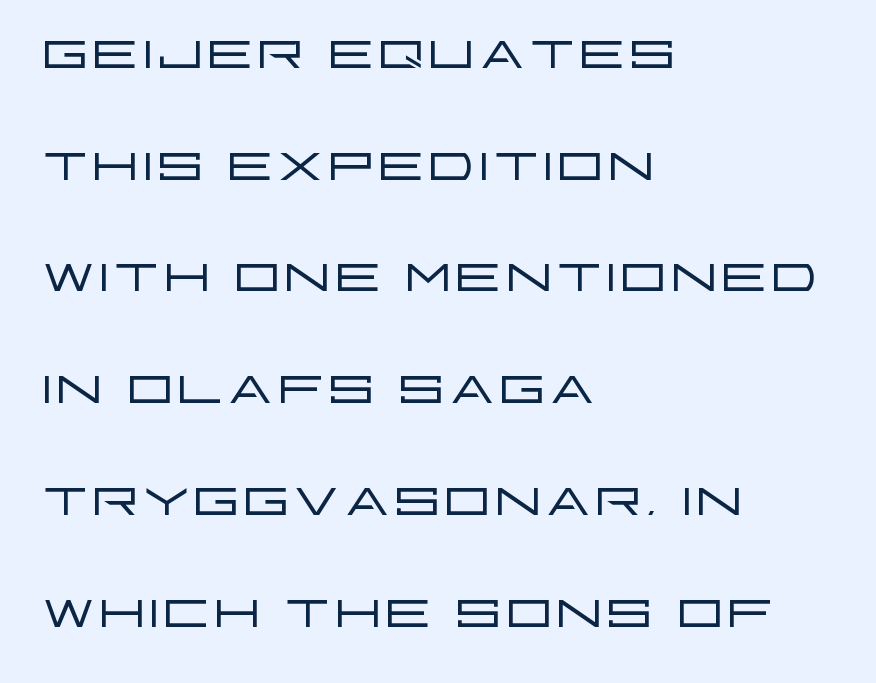
{"serif": "no", "italic": "no", "bold": "no", "weight": "light", "width": "wide", "stroke_contrast": "low", "x_height": "large", "monospaced": "no", "underline": "no", "align": "left", "line_spacing": "normal", "line_spacing_ratio": 1.49, "letter_spacing": "normal", "letter_spacing_em": 0.0, "glyph_px": 75}
